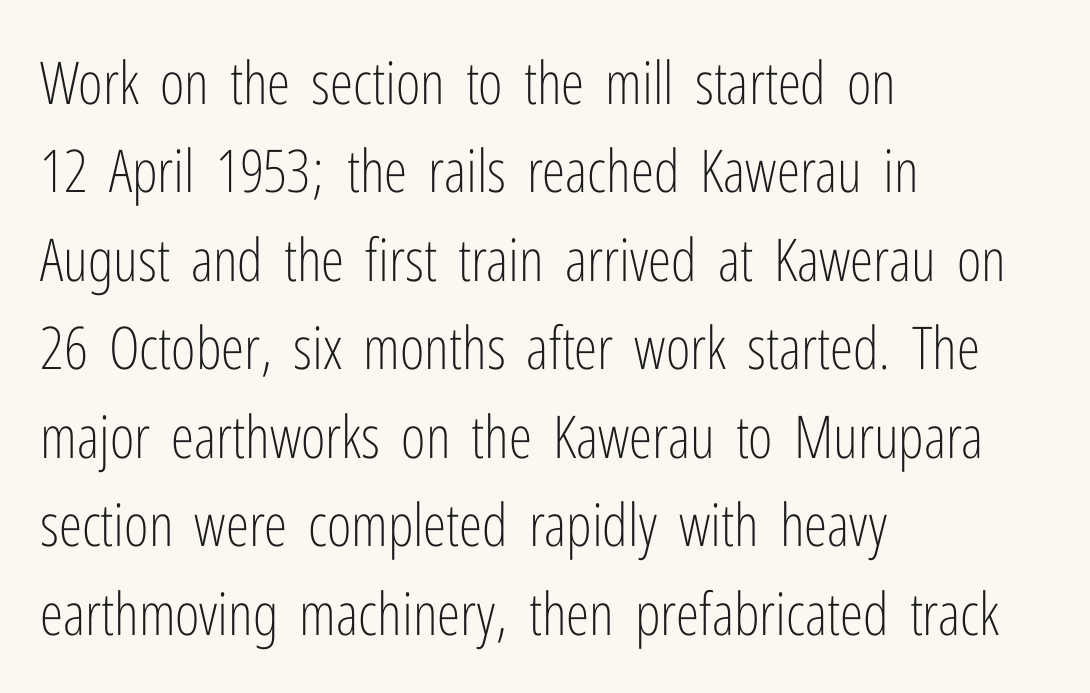
Q: Is the text bold? A: No.
Q: Is the text italic (slanted)? A: No, it is upright.
Q: Is the typeface a serif or a sans-serif typeface? A: Sans-serif.
Q: Is the text underlined? A: No.
Q: How is the paragraph aligned? A: Left-aligned.
Q: Is the spacing between letters normal or unusually wide? A: Normal.
Q: Is the spacing between lines tight, normal or loose? A: Normal.
Q: Width (condensed, normal, or wide)? A: Condensed.
Q: Stroke contrast? A: Low.
Q: x-height? A: Medium.
Q: Monospaced? A: No.
